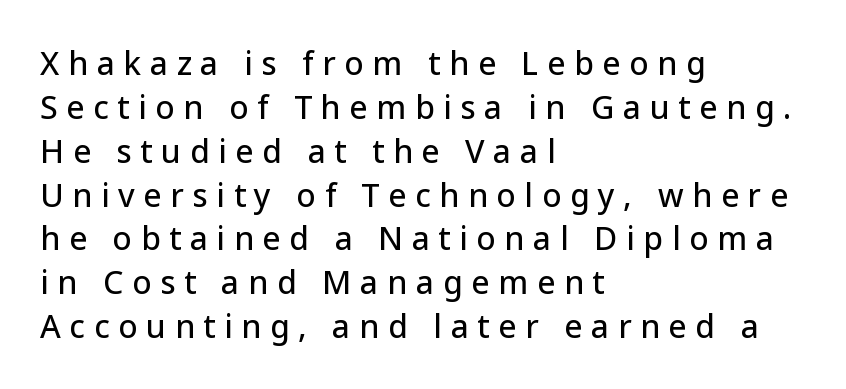
{"serif": "no", "italic": "no", "width": "normal", "stroke_contrast": "low", "x_height": "medium", "monospaced": "no", "underline": "no", "align": "left", "line_spacing": "normal", "line_spacing_ratio": 1.37, "letter_spacing": "wide", "letter_spacing_em": 0.27, "glyph_px": 32}
